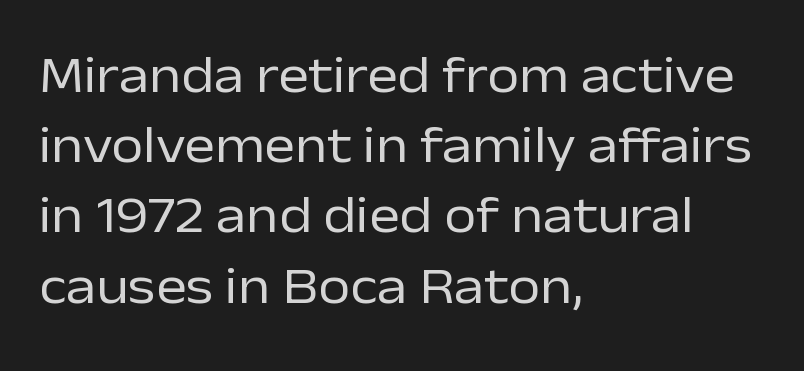
The horizontal fit of the characters is conventional and even. The space beneath each line is pristine and unruled. I'd call this a sans setting — the letters go barefoot. A roman cut, with each character standing at attention. Weight: not bold — regular or lighter. Visually the block forms a straight wall on the left and a jagged coastline on the right.
